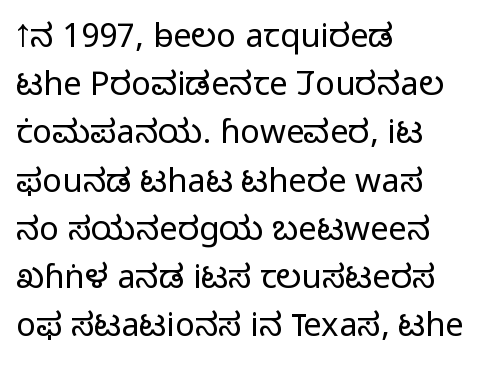
Q: Is the text bold? A: No.
Q: Is the text italic (slanted)? A: No, it is upright.
Q: Is the typeface a serif or a sans-serif typeface? A: Sans-serif.
Q: Is the text underlined? A: No.
Q: How is the paragraph aligned? A: Left-aligned.
Q: Is the spacing between letters normal or unusually wide? A: Normal.
Q: Is the spacing between lines tight, normal or loose? A: Normal.
Q: Width (condensed, normal, or wide)? A: Normal.
Q: Stroke contrast? A: Low.
Q: x-height? A: Medium.
Q: Monospaced? A: No.
